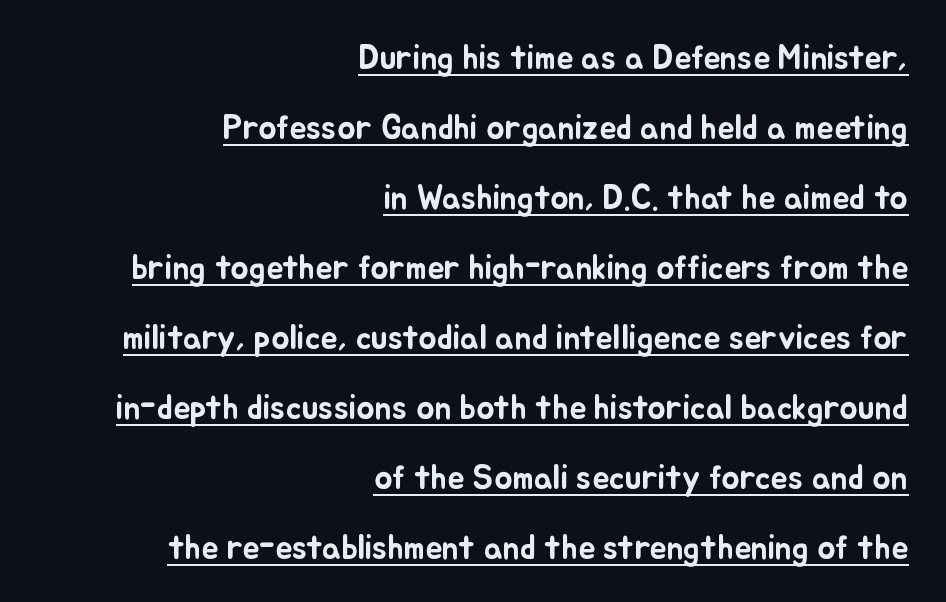
Q: Is the text italic (slanted)? A: No, it is upright.
Q: Is the text underlined? A: Yes.
Q: How is the paragraph aligned? A: Right-aligned.
Q: Is the spacing between letters normal or unusually wide? A: Normal.
Q: Is the spacing between lines tight, normal or loose? A: Loose.
Q: Width (condensed, normal, or wide)? A: Normal.
Q: Stroke contrast? A: Low.
Q: x-height? A: Small.
Q: Monospaced? A: No.
